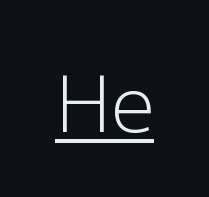
{"serif": "no", "italic": "no", "bold": "no", "weight": "light", "width": "normal", "stroke_contrast": "low", "x_height": "medium", "monospaced": "no", "underline": "yes", "letter_spacing": "normal", "letter_spacing_em": 0.0, "glyph_px": 77}
